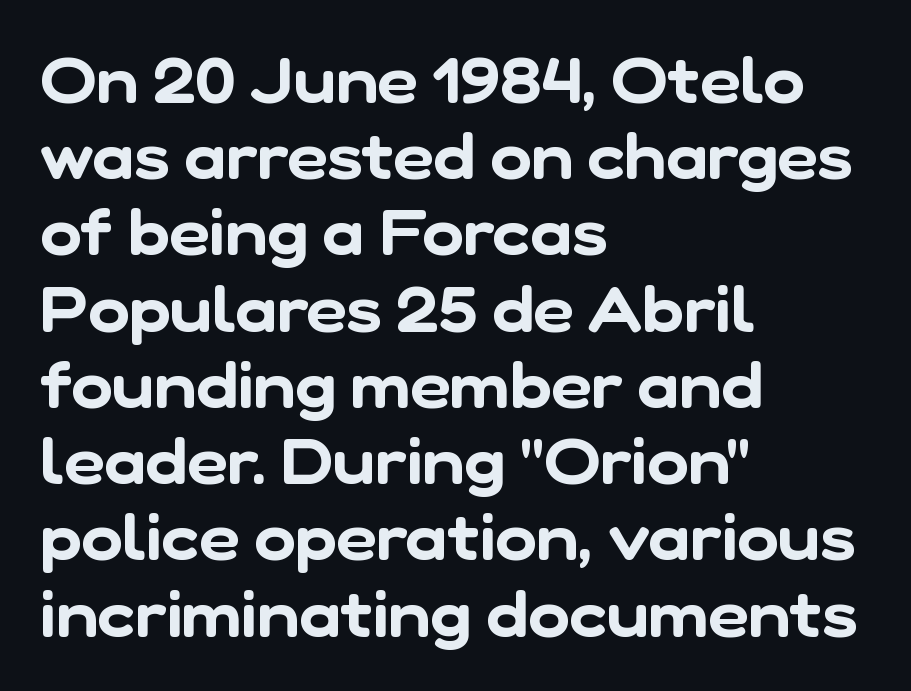
Q: Is the typeface a serif or a sans-serif typeface? A: Sans-serif.
Q: Is the text underlined? A: No.
Q: How is the paragraph aligned? A: Left-aligned.
Q: Is the spacing between letters normal or unusually wide? A: Normal.
Q: Width (condensed, normal, or wide)? A: Normal.
Q: Stroke contrast? A: Low.
Q: x-height? A: Medium.
Q: Monospaced? A: No.
